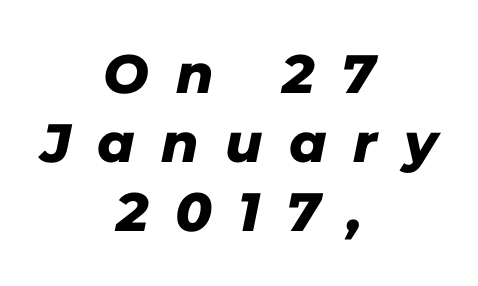
Honestly, the row spacing looks completely unremarkable. Unmarked baselines from the first word to the last. This rendering widens character spacing well past its baseline value. Classification — sans serif.
